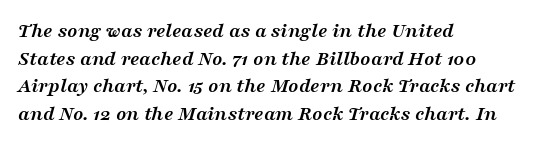
{"italic": "yes", "lean": "right", "slant_degrees": 16, "bold": "yes", "underline": "no", "align": "left", "line_spacing": "normal", "line_spacing_ratio": 1.31, "letter_spacing": "normal", "letter_spacing_em": 0.0, "glyph_px": 21}
